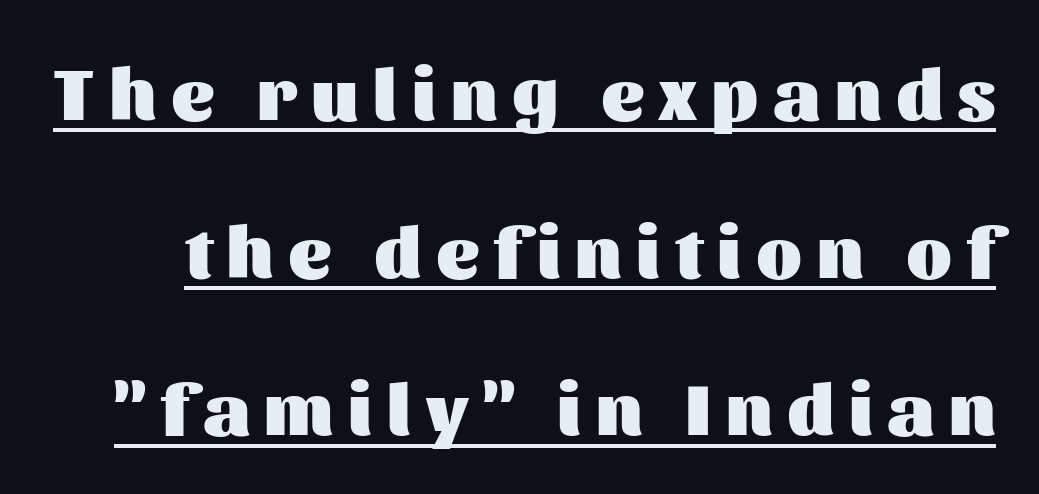
Nope, no serifs anywhere on these letters. The passage shown has open, widely tracked lettering throughout. Here the designer chose a conventional face with non-uniform glyph widths. A baseline rule has been typeset under these characters. In terms of posture, this sample is upright.
